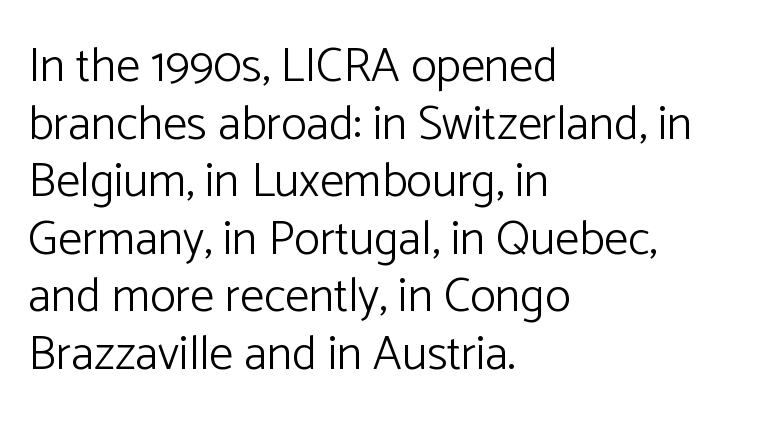
{"serif": "no", "italic": "no", "bold": "no", "weight": "light", "width": "normal", "stroke_contrast": "low", "x_height": "medium", "monospaced": "no", "underline": "no", "align": "left", "line_spacing_ratio": 1.2, "letter_spacing": "normal", "letter_spacing_em": 0.0, "glyph_px": 48}
